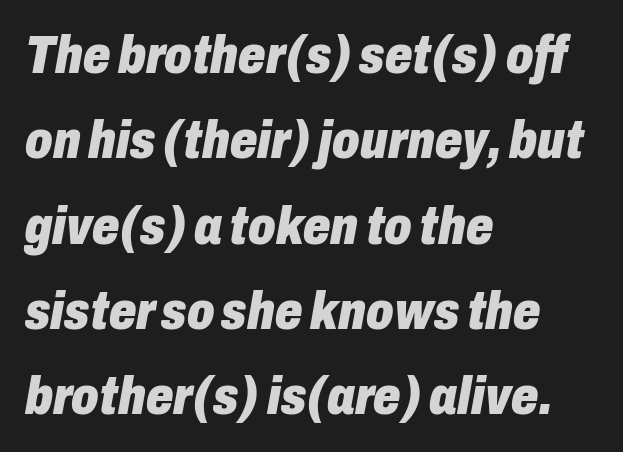
The image shows 54 px heavy, condensed type, italic (leaning right); set left-aligned, normal line spacing (1.58x), normal letter spacing, not underlined; low stroke contrast and a medium x-height.
